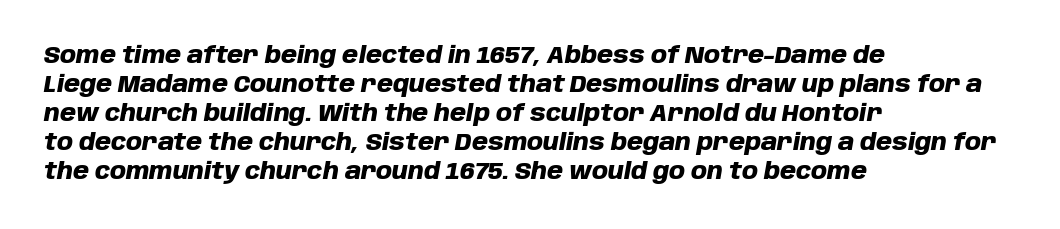
Q: Is the text bold? A: Yes.
Q: Is the text italic (slanted)? A: Yes, it leans right by about 10 degrees.
Q: Is the text underlined? A: No.
Q: How is the paragraph aligned? A: Left-aligned.
Q: Is the spacing between letters normal or unusually wide? A: Normal.
Q: Is the spacing between lines tight, normal or loose? A: Normal.
